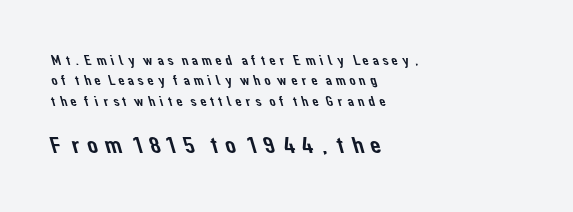
The image shows 24 px text type; set left-aligned, normal line spacing (1.45x), not underlined; the second (bottom) block is 1.71x larger.
